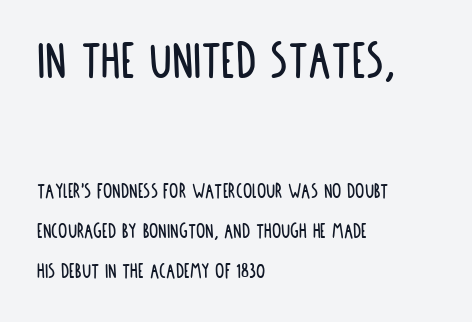
In this sample the first text group is rendered at the bigger scale. The rendering uses natural spacing where letterforms have individual widths. The gap between lines stays unmarked. Does extra space separate the letters? No, they use regular spacing.
